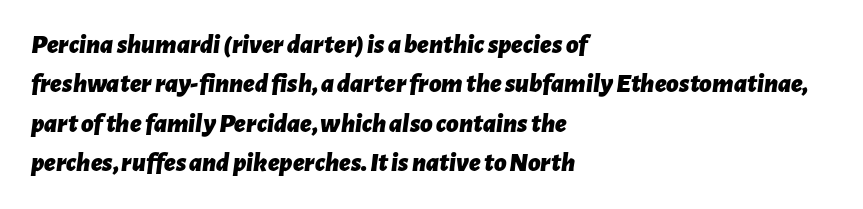
The image shows 27 px bold type, italic (leaning right); set left-aligned, normal line spacing (1.46x), normal letter spacing, not underlined.
